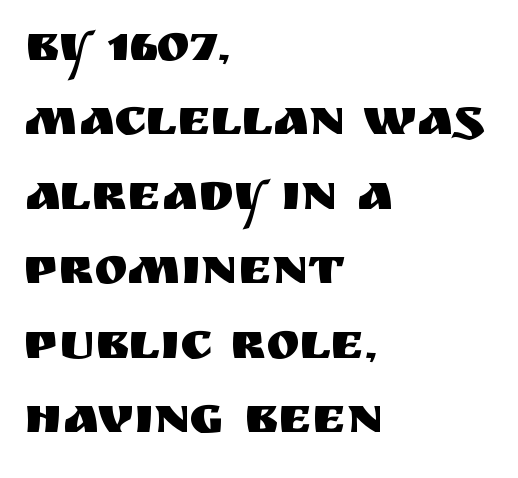
The image shows 51 px sans-serif type, upright; set left-aligned, normal line spacing (1.46x), normal letter spacing, not underlined; medium stroke contrast and a large x-height.
